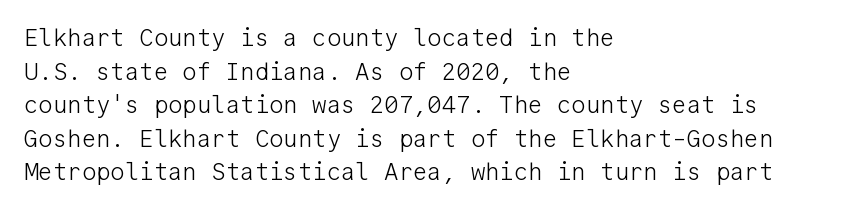
The image shows 24 px text type, upright; set left-aligned, normal line spacing (1.4x), normal letter spacing, not underlined.
